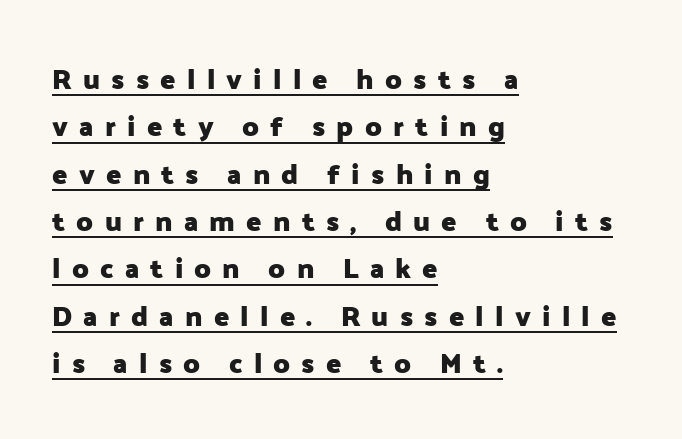
{"serif": "no", "italic": "no", "bold": "yes", "weight": "heavy", "width": "normal", "stroke_contrast": "low", "x_height": "medium", "monospaced": "no", "underline": "yes", "align": "left", "line_spacing": "normal", "line_spacing_ratio": 1.69, "letter_spacing": "wide", "letter_spacing_em": 0.4, "glyph_px": 28}
